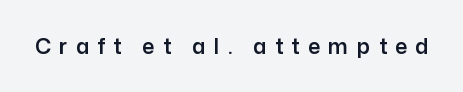
The image shows 21 px text type, upright; set unusually wide letter spacing (+0.4 em), not underlined.
